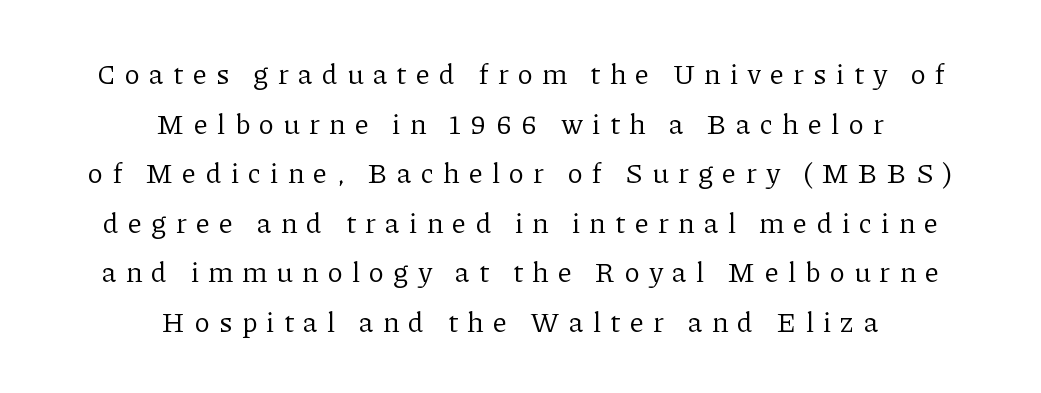
Stroke thickness stays within the range of a standard reading face or lighter. A centered setting, common on invitations and titles, is used for this passage. Italic? Not at all — the glyphs are vertical. The letters are spread apart with noticeably loose tracking. Honestly, there is no underline to notice here at all.
